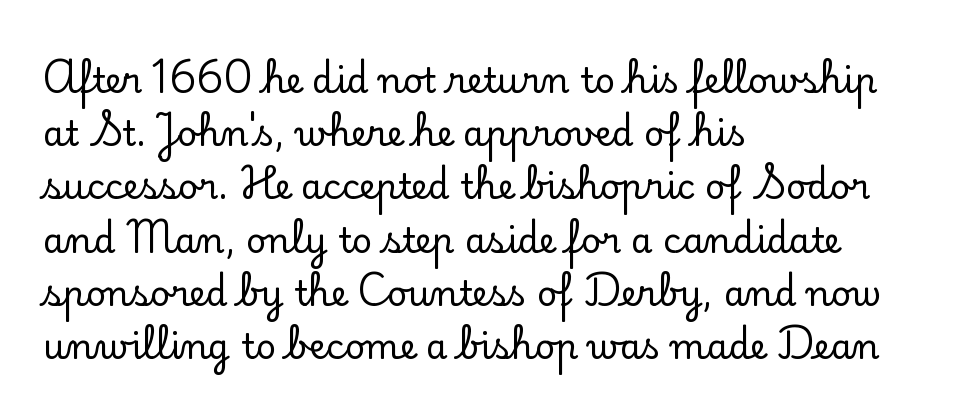
A typesetter would call this leading conventional body-copy spacing. Unlike a clean sans, this face finishes its strokes with serifs. A typesetter would mark this as roman, not italic. Between one letter and the next there's only the usual sliver of space. These lines are rendered in a variable-pitch font.
